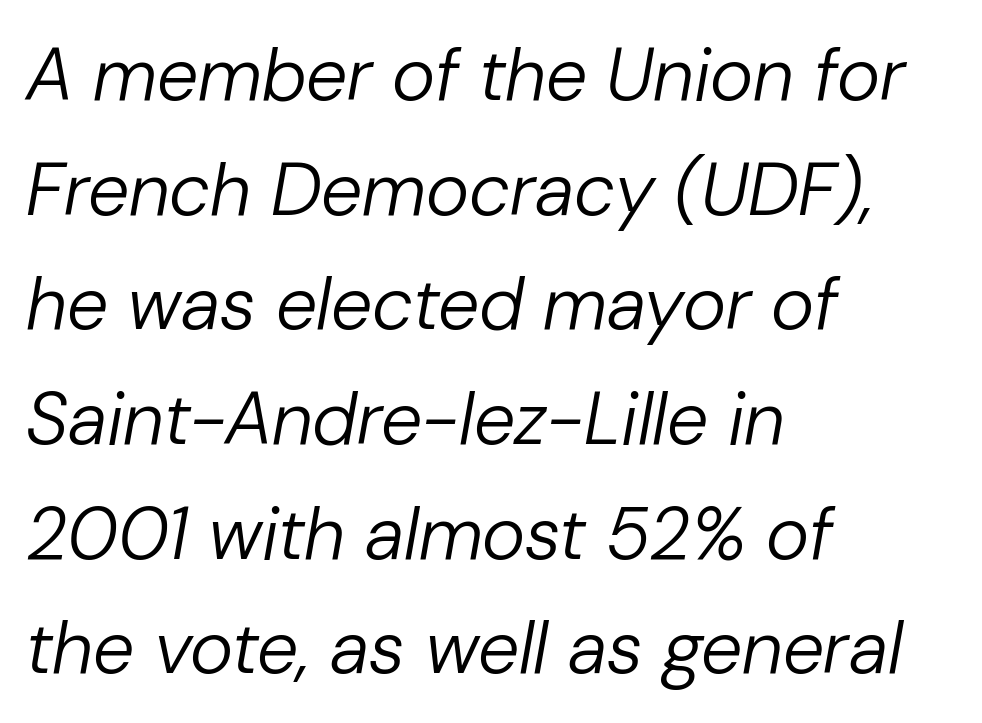
The image shows 74 px regular-weight type, italic (leaning right); set left-aligned, normal line spacing (1.55x), normal letter spacing, not underlined; low stroke contrast and a medium x-height.
